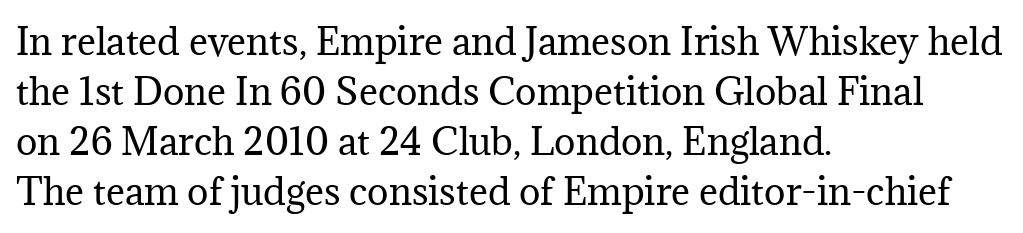
The face used here is seriffed, in the tradition of book romans. Compared with typical paragraphs, the rows here are spaced about the same. Observe the ordinary spacing: letters are neighbours, not strangers. Reading down the block, your eye returns to a fixed left position each line. Heaviness? Minimal to ordinary, like unemphasized prose.
